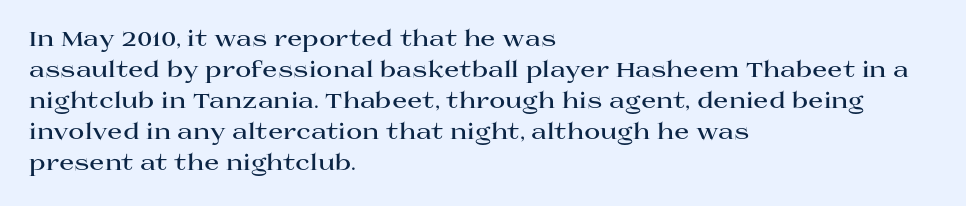
{"italic": "no", "bold": "yes", "underline": "no", "align": "left", "line_spacing": "normal", "line_spacing_ratio": 1.41, "letter_spacing": "normal", "letter_spacing_em": 0.0, "glyph_px": 22}
